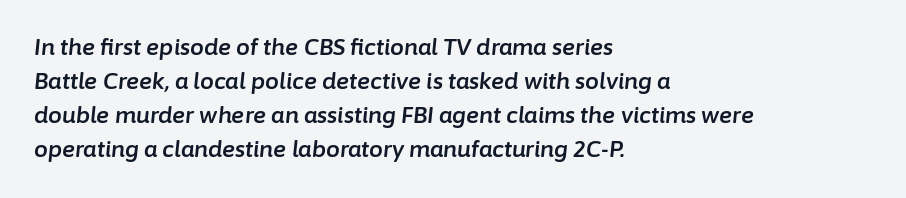
Q: Is the text italic (slanted)? A: Yes, it leans right by about 6 degrees.
Q: Is the text underlined? A: No.
Q: How is the paragraph aligned? A: Left-aligned.
Q: Is the spacing between letters normal or unusually wide? A: Normal.
Q: Is the spacing between lines tight, normal or loose? A: Normal.
